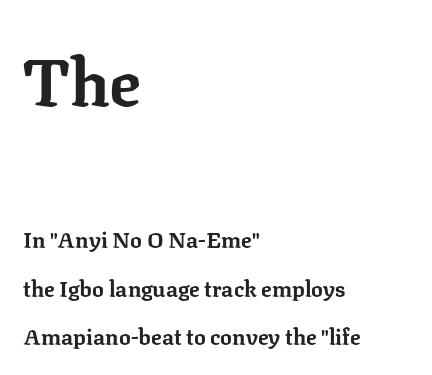
Do the characters align in a grid? No, the font is proportional. Compared with an ordinary text face, these strokes are far heavier — a full bold. The space beneath each line is pristine and unruled. The lines are spread far apart with generous leading.
